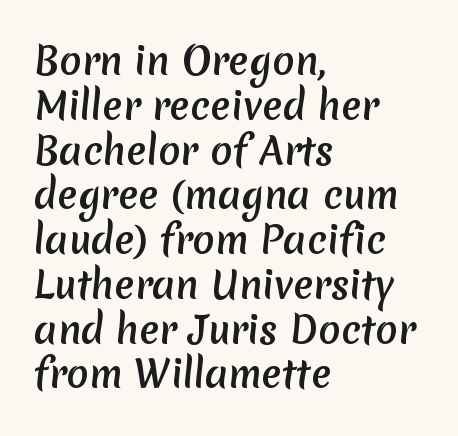
The image shows 37 px sans-serif type; set left-aligned, line spacing 1.21x, normal letter spacing, not underlined; medium stroke contrast and a medium x-height.
